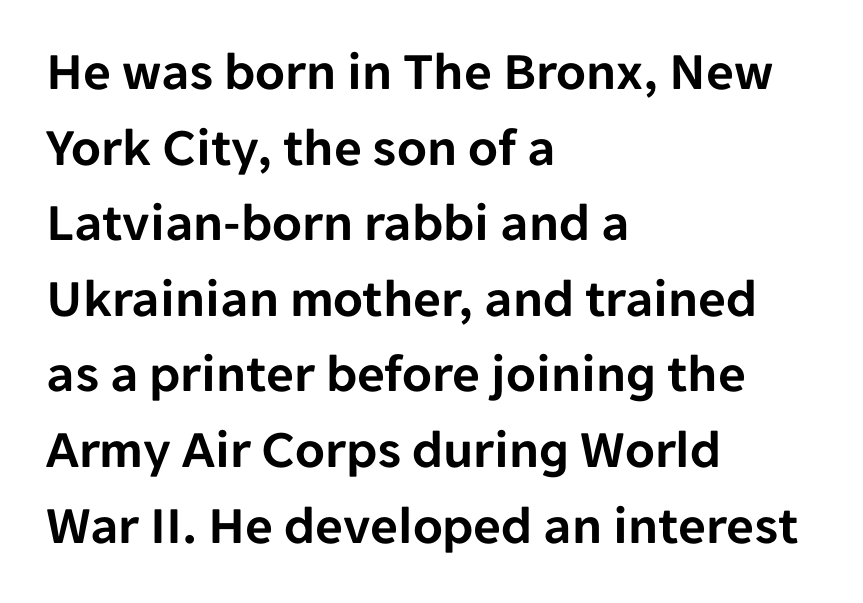
The image shows 54 px sans-serif type, upright; set left-aligned, normal line spacing (1.4x), normal letter spacing, not underlined; low stroke contrast and a medium x-height.
